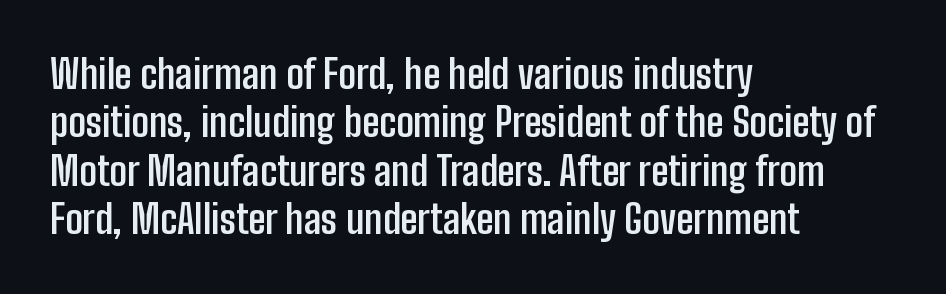
Q: Is the text bold? A: Yes.
Q: Is the text italic (slanted)? A: No, it is upright.
Q: Is the typeface a serif or a sans-serif typeface? A: Sans-serif.
Q: Is the text underlined? A: No.
Q: How is the paragraph aligned? A: Left-aligned.
Q: Is the spacing between letters normal or unusually wide? A: Normal.
Q: Width (condensed, normal, or wide)? A: Condensed.
Q: Stroke contrast? A: Low.
Q: x-height? A: Medium.
Q: Monospaced? A: No.
